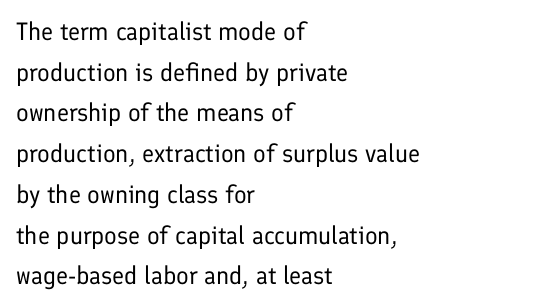
{"italic": "no", "bold": "no", "underline": "no", "align": "left", "line_spacing": "normal", "line_spacing_ratio": 1.63, "letter_spacing": "normal", "letter_spacing_em": 0.0, "glyph_px": 25}
